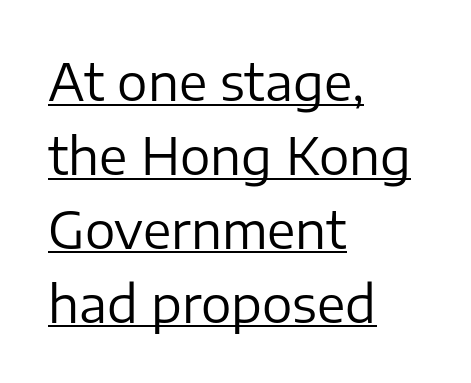
Each line starts at the same left margin while the right side varies. The letters advance in unequal steps, a hallmark of proportional type. The font sits on the lighter half of the weight spectrum, regular included. Honestly, the letter spacing is just normal — you wouldn't notice it. Rows of type keep a routine distance in the vertical direction.
